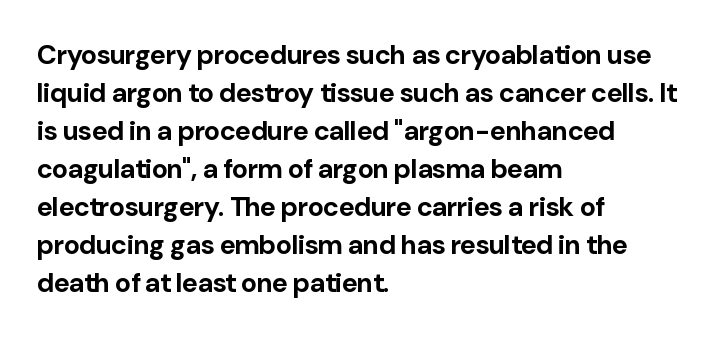
{"italic": "no", "bold": "yes", "underline": "no", "align": "left", "line_spacing": "normal", "line_spacing_ratio": 1.41, "letter_spacing": "normal", "letter_spacing_em": 0.0, "glyph_px": 27}
